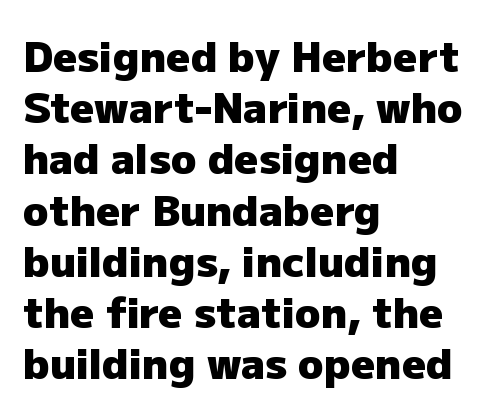
Q: Is the text bold? A: Yes.
Q: Is the text italic (slanted)? A: No, it is upright.
Q: Is the typeface a serif or a sans-serif typeface? A: Sans-serif.
Q: Is the text underlined? A: No.
Q: How is the paragraph aligned? A: Left-aligned.
Q: Is the spacing between letters normal or unusually wide? A: Normal.
Q: Width (condensed, normal, or wide)? A: Normal.
Q: Stroke contrast? A: Low.
Q: x-height? A: Medium.
Q: Monospaced? A: No.
